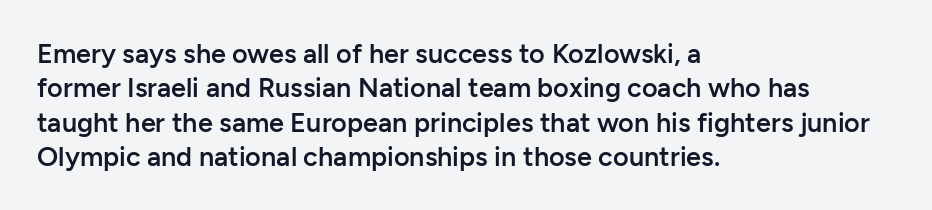
The image shows 27 px text type, upright; set left-aligned, normal line spacing (1.27x), normal letter spacing, not underlined.
